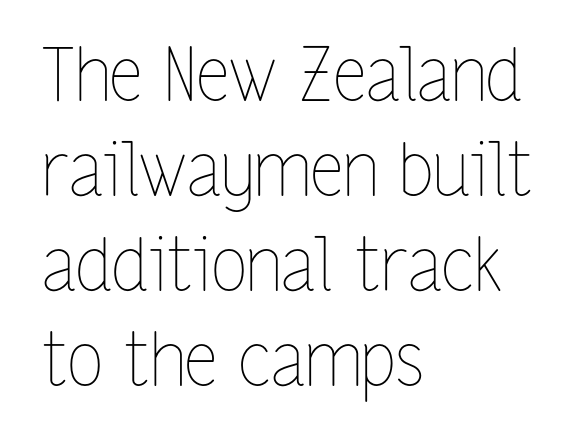
{"italic": "no", "bold": "no", "weight": "thin", "width": "condensed", "stroke_contrast": "low", "x_height": "medium", "monospaced": "no", "underline": "no", "align": "left", "line_spacing": "normal", "line_spacing_ratio": 1.3, "letter_spacing": "normal", "letter_spacing_em": 0.0, "glyph_px": 73}
